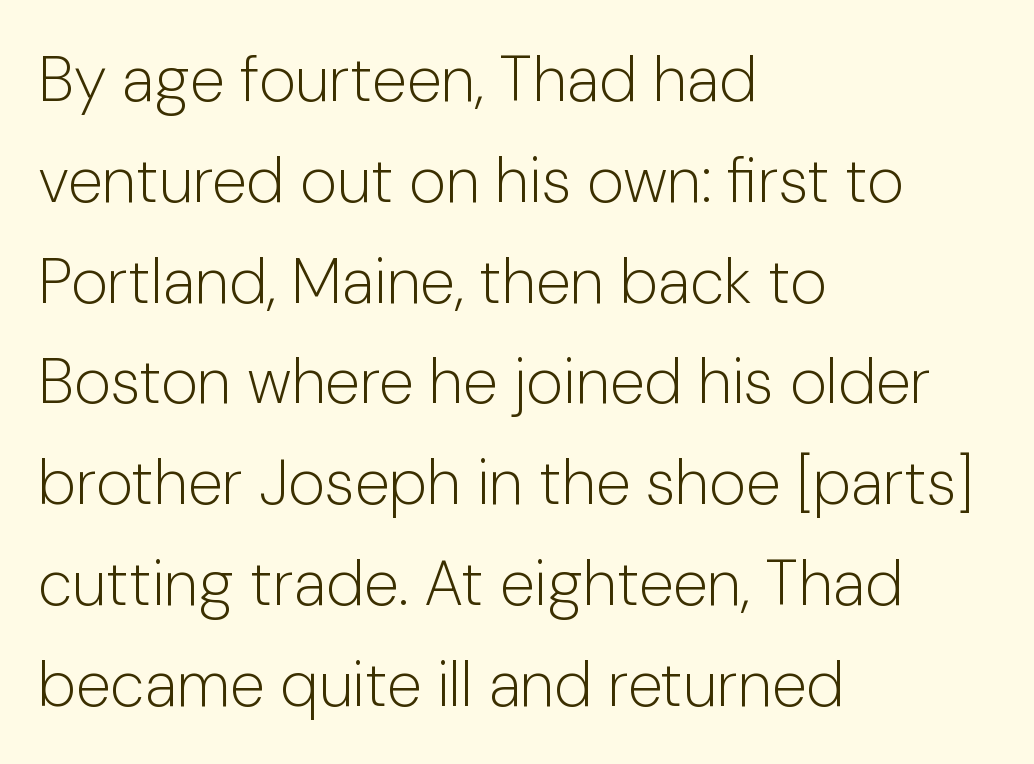
Q: Is the text bold? A: No.
Q: Is the text italic (slanted)? A: No, it is upright.
Q: Is the typeface a serif or a sans-serif typeface? A: Sans-serif.
Q: Is the text underlined? A: No.
Q: How is the paragraph aligned? A: Left-aligned.
Q: Is the spacing between letters normal or unusually wide? A: Normal.
Q: Is the spacing between lines tight, normal or loose? A: Normal.
Q: Width (condensed, normal, or wide)? A: Normal.
Q: Stroke contrast? A: Low.
Q: x-height? A: Medium.
Q: Monospaced? A: No.
